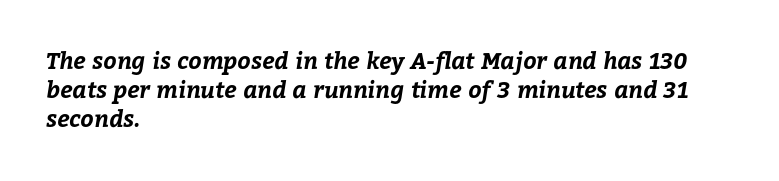
Q: Is the text bold? A: Yes.
Q: Is the text underlined? A: No.
Q: How is the paragraph aligned? A: Left-aligned.
Q: Is the spacing between letters normal or unusually wide? A: Normal.
Q: Is the spacing between lines tight, normal or loose? A: Normal.
